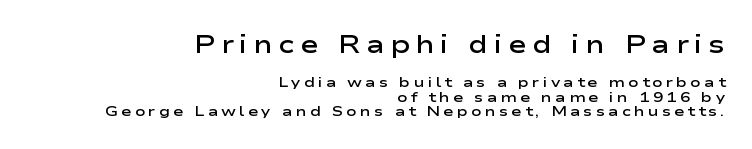
{"italic": "no", "bold": "semi", "underline": "no", "align": "right", "line_spacing": "tight", "line_spacing_ratio": 1.02, "letter_spacing": "wide", "letter_spacing_em": 0.22, "larger_block": "first", "size_ratio": 1.79, "glyph_px": 25}
